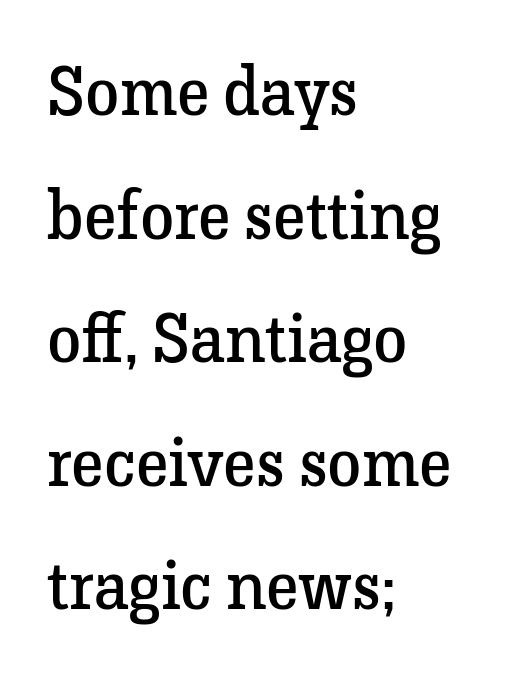
Q: Is the text bold? A: No.
Q: Is the text italic (slanted)? A: No, it is upright.
Q: Is the typeface a serif or a sans-serif typeface? A: Serif.
Q: Is the text underlined? A: No.
Q: How is the paragraph aligned? A: Left-aligned.
Q: Is the spacing between letters normal or unusually wide? A: Normal.
Q: Width (condensed, normal, or wide)? A: Normal.
Q: Stroke contrast? A: Low.
Q: x-height? A: Medium.
Q: Monospaced? A: No.
